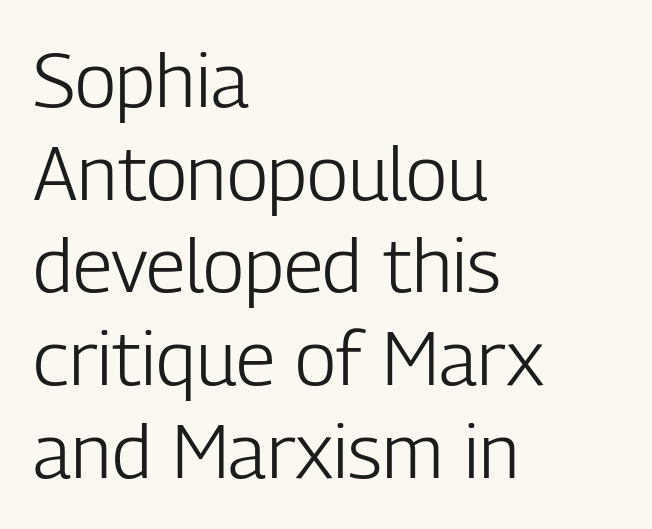
Q: Is the text bold? A: No.
Q: Is the text italic (slanted)? A: No, it is upright.
Q: Is the typeface a serif or a sans-serif typeface? A: Sans-serif.
Q: Is the text underlined? A: No.
Q: How is the paragraph aligned? A: Left-aligned.
Q: Is the spacing between letters normal or unusually wide? A: Normal.
Q: Width (condensed, normal, or wide)? A: Condensed.
Q: Stroke contrast? A: Low.
Q: x-height? A: Medium.
Q: Monospaced? A: No.
